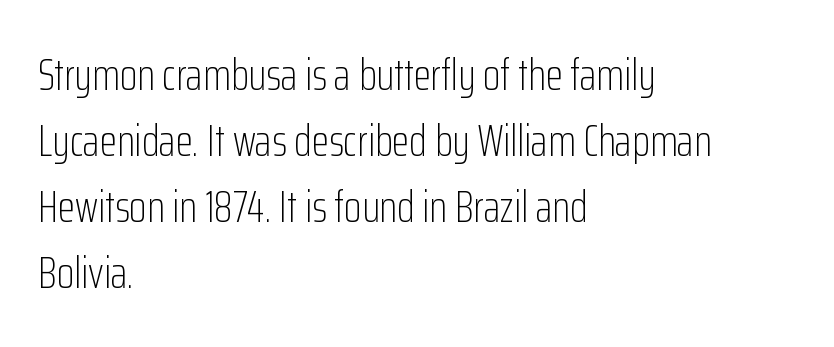
Inter-character spacing is left at the font's built-in metrics. The lines in this sample share a left origin and differ only in where they stop. Do the characters align in a grid? No, the font is proportional. On a weight scale, this lands at 450 or below. Regular leading. Rule under the text: the space is simply empty.
